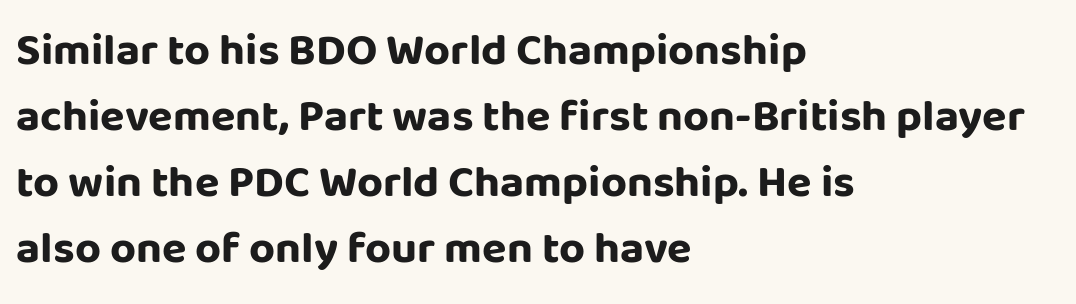
Q: Is the text bold? A: Yes.
Q: Is the text italic (slanted)? A: No, it is upright.
Q: Is the typeface a serif or a sans-serif typeface? A: Sans-serif.
Q: Is the text underlined? A: No.
Q: How is the paragraph aligned? A: Left-aligned.
Q: Is the spacing between letters normal or unusually wide? A: Normal.
Q: Is the spacing between lines tight, normal or loose? A: Normal.
Q: Width (condensed, normal, or wide)? A: Normal.
Q: Stroke contrast? A: Low.
Q: x-height? A: Large.
Q: Monospaced? A: No.
